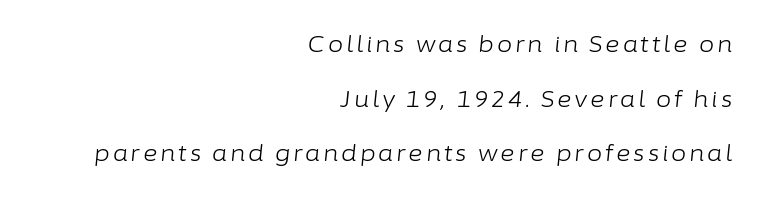
Q: Is the text bold? A: No.
Q: Is the text italic (slanted)? A: Yes, it leans right by about 6 degrees.
Q: Is the text underlined? A: No.
Q: How is the paragraph aligned? A: Right-aligned.
Q: Is the spacing between lines tight, normal or loose? A: Loose.
